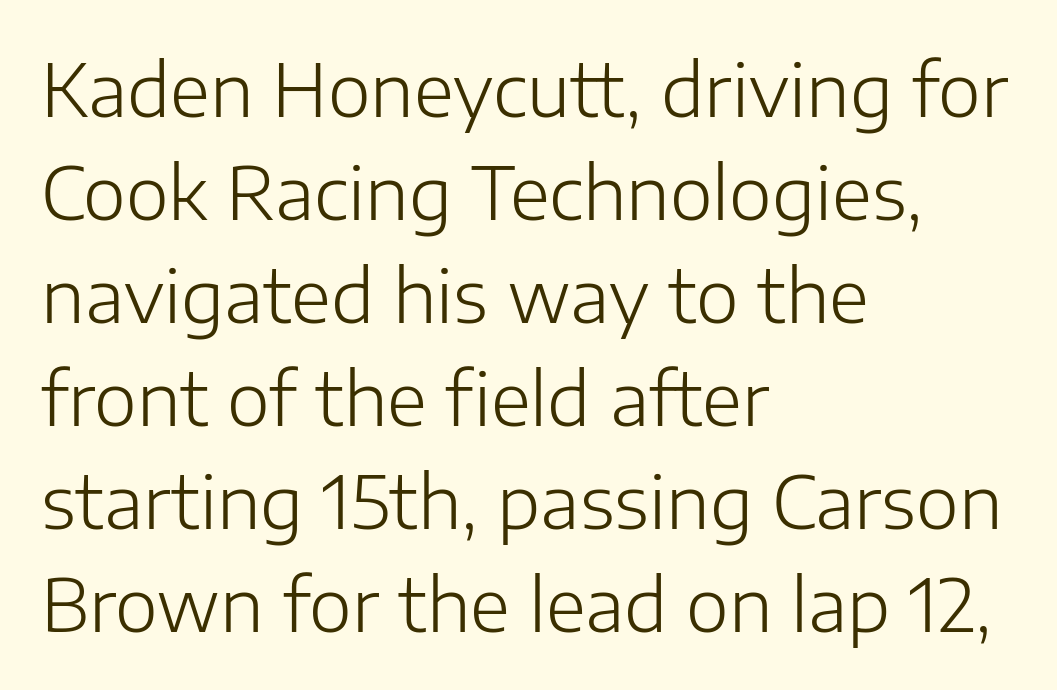
Each letter keeps its own natural width here, so spacing adapts to shape. The type sits square on the baseline with zero lean. Regarding leading, the lines here are spaced in the standard way. The space beneath each line is pristine and unruled. Is this a sans? Yes — the strokes have no serifs.
